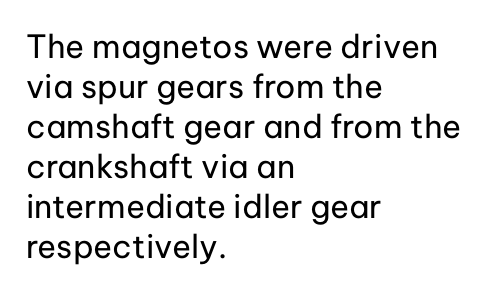
Q: Is the text bold? A: No.
Q: Is the text italic (slanted)? A: No, it is upright.
Q: Is the typeface a serif or a sans-serif typeface? A: Sans-serif.
Q: Is the text underlined? A: No.
Q: How is the paragraph aligned? A: Left-aligned.
Q: Is the spacing between letters normal or unusually wide? A: Normal.
Q: Is the spacing between lines tight, normal or loose? A: Normal.
Q: Width (condensed, normal, or wide)? A: Normal.
Q: Stroke contrast? A: Low.
Q: x-height? A: Medium.
Q: Monospaced? A: No.
